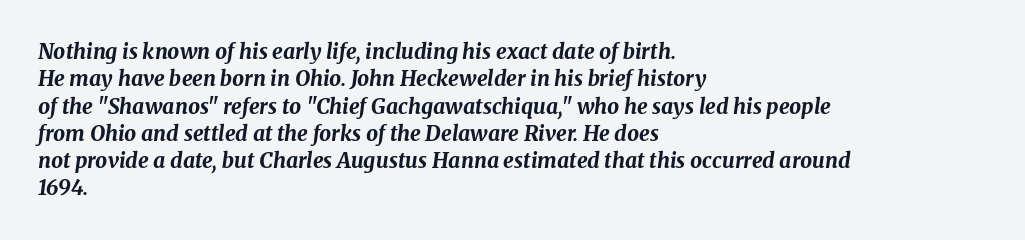
The image shows 21 px bold type, italic (leaning right); set left-aligned, normal line spacing (1.3x), normal letter spacing, not underlined.
